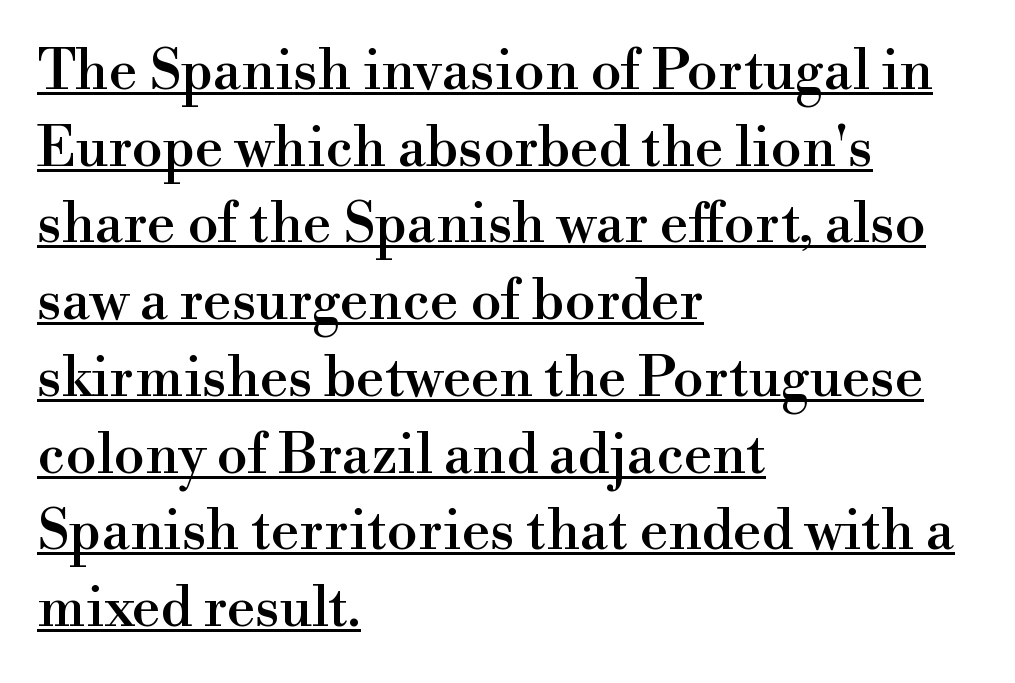
The image shows 56 px serif type, upright; set left-aligned, normal line spacing (1.37x), normal letter spacing, underlined; a small x-height.
